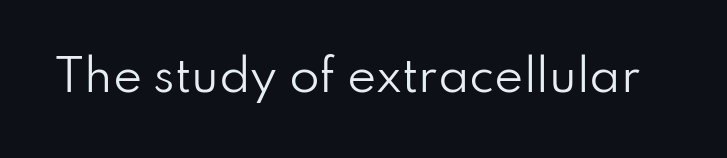
Q: Is the text bold? A: No.
Q: Is the text italic (slanted)? A: No, it is upright.
Q: Is the typeface a serif or a sans-serif typeface? A: Sans-serif.
Q: Is the text underlined? A: No.
Q: Is the spacing between letters normal or unusually wide? A: Normal.
Q: Width (condensed, normal, or wide)? A: Normal.
Q: Stroke contrast? A: Low.
Q: x-height? A: Small.
Q: Monospaced? A: No.
